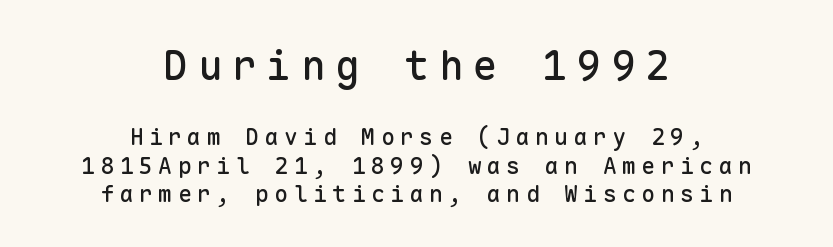
The image shows 41 px sans-serif type, upright, monospaced; set centered, line spacing 1.23x, unusually wide letter spacing (+0.24 em), not underlined; the first (top) block is 1.78x larger; low stroke contrast and a medium x-height.
